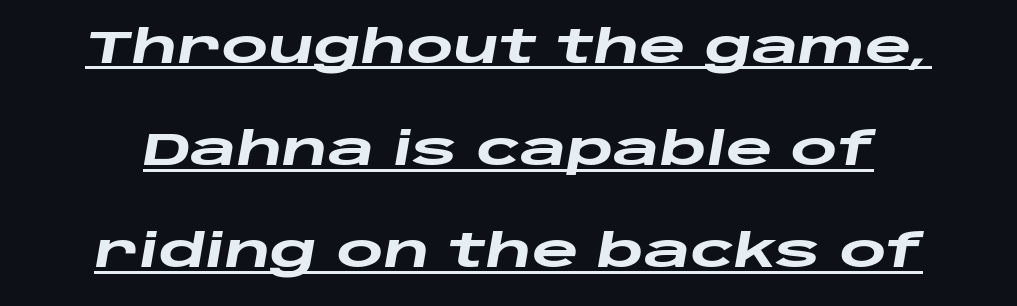
Posture: slanted. Characters follow at the spacing the type designer built in. Note the varied advance widths — an 'i' is clearly narrower than an 'm'. Vertically, the passage feels expansive, rows floating well apart. Its strokes are broad and dark, the hallmark of bold type. Like a heading marked for emphasis, these lines bear an underscore.
